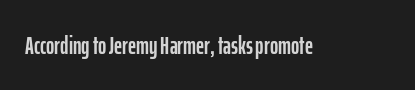
Q: Is the text italic (slanted)? A: No, it is upright.
Q: Is the text underlined? A: No.
Q: Is the spacing between letters normal or unusually wide? A: Normal.
